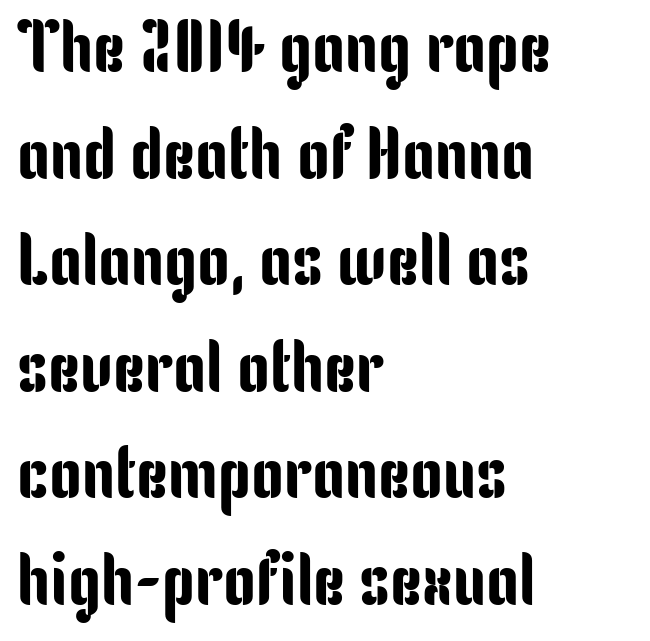
{"serif": "no", "italic": "no", "width": "condensed", "stroke_contrast": "low", "x_height": "medium", "monospaced": "no", "underline": "no", "align": "left", "line_spacing": "normal", "line_spacing_ratio": 1.46, "letter_spacing": "normal", "letter_spacing_em": 0.0, "glyph_px": 73}
